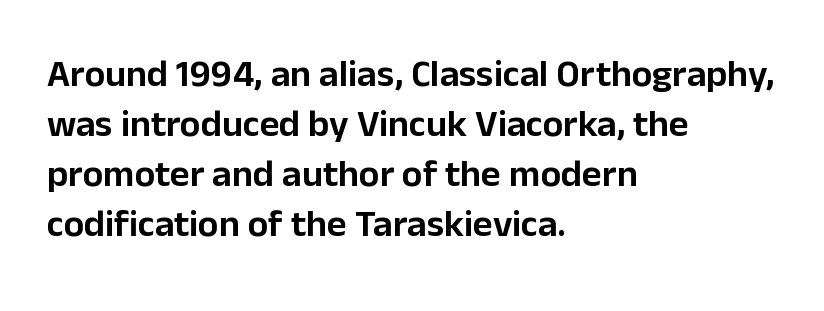
Q: Is the text italic (slanted)? A: No, it is upright.
Q: Is the typeface a serif or a sans-serif typeface? A: Sans-serif.
Q: Is the text underlined? A: No.
Q: How is the paragraph aligned? A: Left-aligned.
Q: Is the spacing between letters normal or unusually wide? A: Normal.
Q: Is the spacing between lines tight, normal or loose? A: Normal.
Q: Width (condensed, normal, or wide)? A: Normal.
Q: Stroke contrast? A: Low.
Q: x-height? A: Medium.
Q: Monospaced? A: No.
